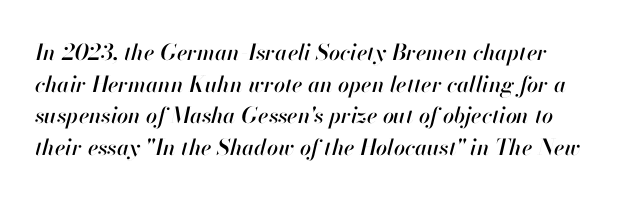
The image shows 22 px text type, italic (leaning right); set normal line spacing (1.44x), normal letter spacing, not underlined.
